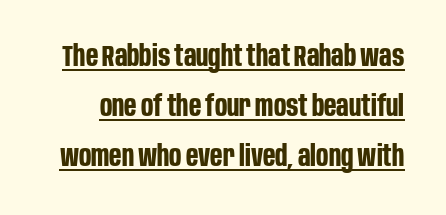
{"serif": "no", "italic": "no", "bold": "yes", "weight": "bold", "width": "condensed", "stroke_contrast": "low", "x_height": "large", "monospaced": "no", "underline": "yes", "line_spacing_ratio": 1.72, "letter_spacing": "normal", "letter_spacing_em": 0.0, "glyph_px": 29}
